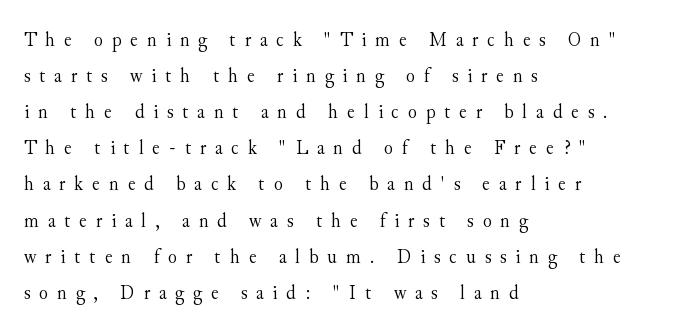
In CSS terms this would be text-align: left. The weight would be labelled regular, book, light, or lighter still. The gaps between neighbouring characters are conspicuously large. This rendering features lettering with no underline.
